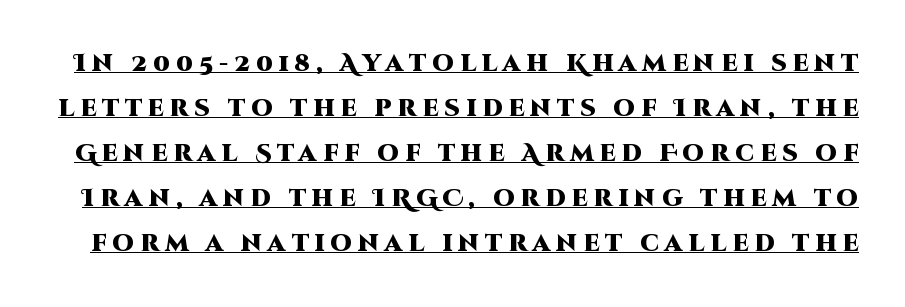
Q: Is the text bold? A: Yes.
Q: Is the text italic (slanted)? A: No, it is upright.
Q: Is the text underlined? A: Yes.
Q: Is the spacing between letters normal or unusually wide? A: Unusually wide.
